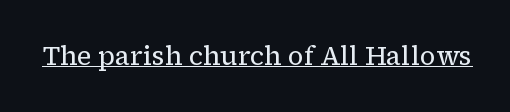
The image shows 26 px text type, upright; set normal letter spacing, underlined.
